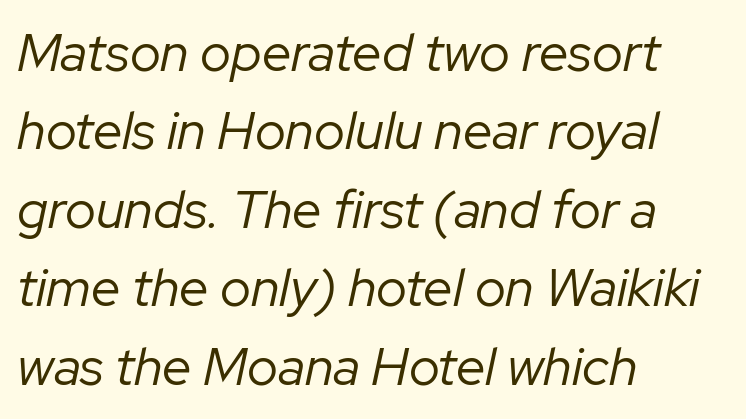
This rendering features lettering with no underline. Leftover space on each line is placed entirely after the last word. Italic? Definitely — the glyphs are oblique. In terms of leading, this rendering sits right in the middle. This sample uses plain, unmodified letter spacing.
